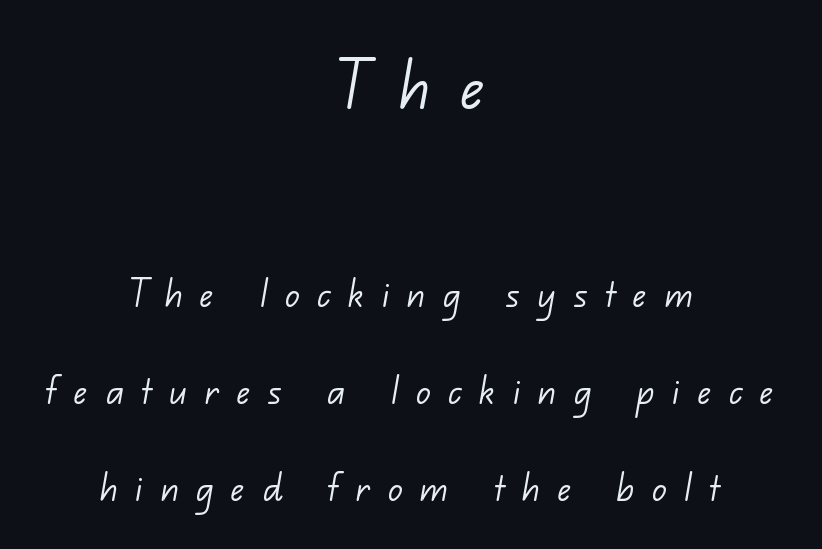
{"serif": "no", "bold": "no", "weight": "light", "width": "normal", "stroke_contrast": "low", "x_height": "small", "monospaced": "no", "underline": "no", "align": "center", "line_spacing": "loose", "line_spacing_ratio": 2.15, "letter_spacing": "wide", "letter_spacing_em": 0.39, "larger_block": "first", "size_ratio": 1.73, "glyph_px": 78}
